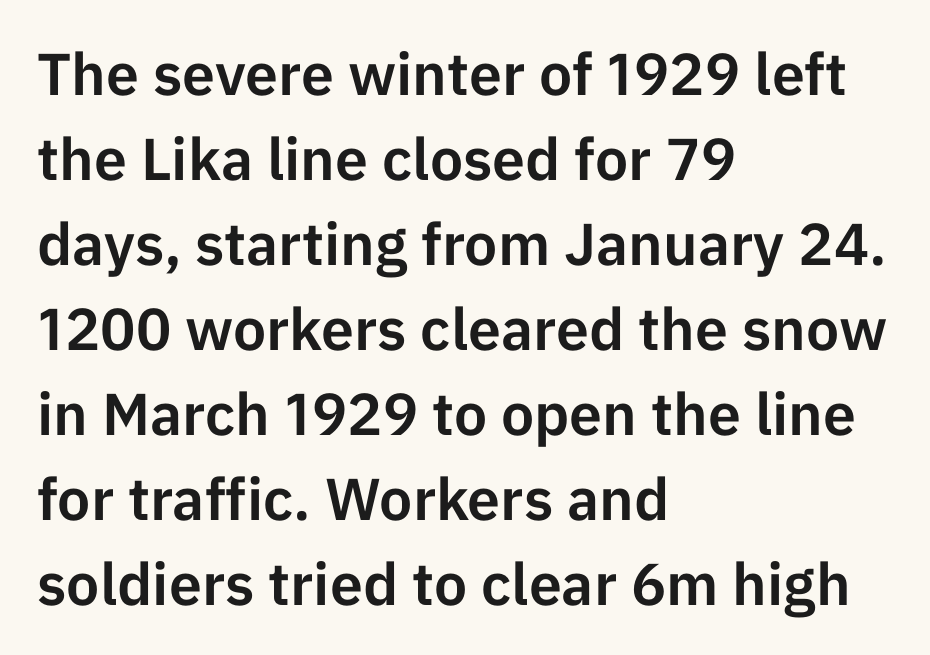
{"serif": "no", "italic": "no", "width": "normal", "stroke_contrast": "low", "x_height": "medium", "monospaced": "no", "underline": "no", "align": "left", "line_spacing": "normal", "line_spacing_ratio": 1.44, "letter_spacing": "normal", "letter_spacing_em": 0.0, "glyph_px": 59}
